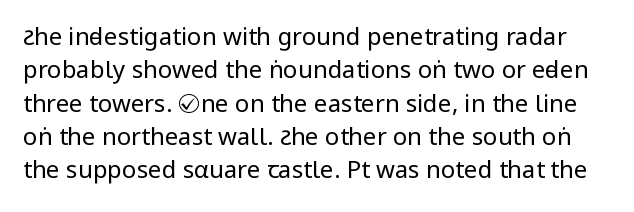
The image shows 24 px text type, upright; set normal line spacing (1.39x), normal letter spacing, not underlined.
